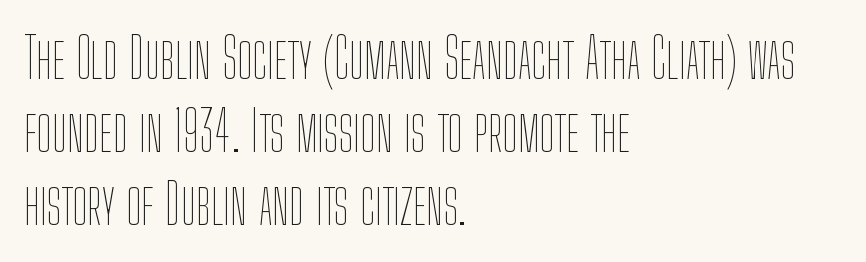
Horizontal alignment here is leftward, the default for most running prose. Nothing heavy about these letters — not bold at all. Honestly, the letter spacing is just normal — you wouldn't notice it. The rendering uses a moderate line-height, typical for paragraphs. Do the letters lean? They stand straight.
